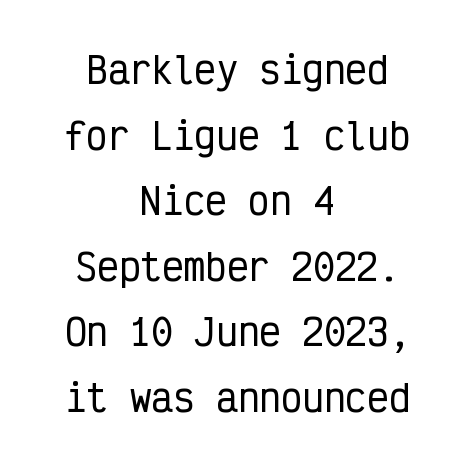
Q: Is the text italic (slanted)? A: No, it is upright.
Q: Is the typeface a serif or a sans-serif typeface? A: Sans-serif.
Q: Is the text underlined? A: No.
Q: How is the paragraph aligned? A: Centered.
Q: Is the spacing between letters normal or unusually wide? A: Normal.
Q: Width (condensed, normal, or wide)? A: Condensed.
Q: Stroke contrast? A: Low.
Q: x-height? A: Medium.
Q: Monospaced? A: Yes.
